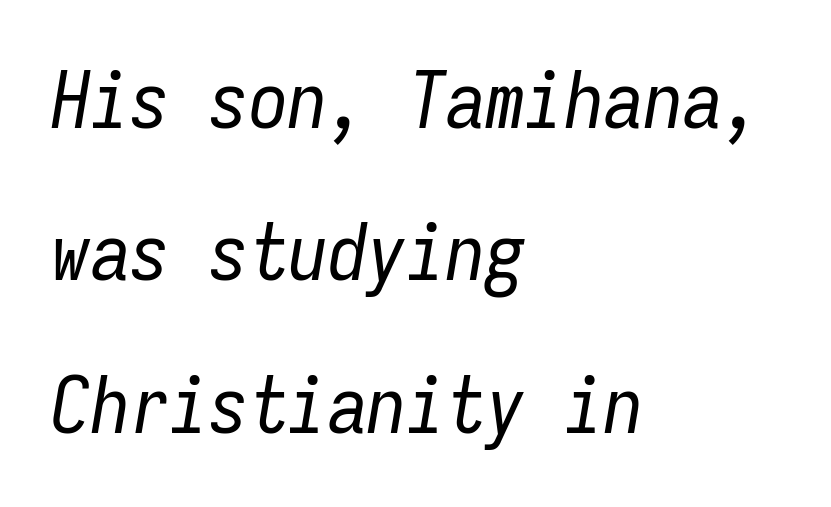
The image shows 79 px regular-weight, condensed type, italic (leaning right), monospaced; set left-aligned, loose line spacing (1.93x), normal letter spacing, not underlined; low stroke contrast and a medium x-height.
